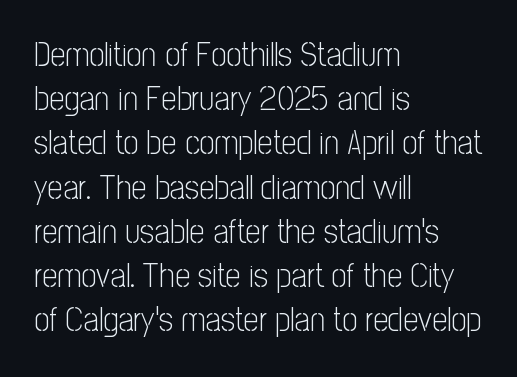
The image shows 34 px light, condensed sans-serif type, upright; set left-aligned, normal line spacing (1.3x), normal letter spacing, not underlined; low stroke contrast and a medium x-height.
